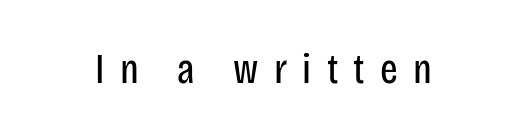
Q: Is the text bold? A: No.
Q: Is the text italic (slanted)? A: No, it is upright.
Q: Is the typeface a serif or a sans-serif typeface? A: Sans-serif.
Q: Is the text underlined? A: No.
Q: Is the spacing between letters normal or unusually wide? A: Unusually wide.
Q: Width (condensed, normal, or wide)? A: Condensed.
Q: Stroke contrast? A: Low.
Q: x-height? A: Large.
Q: Monospaced? A: No.
